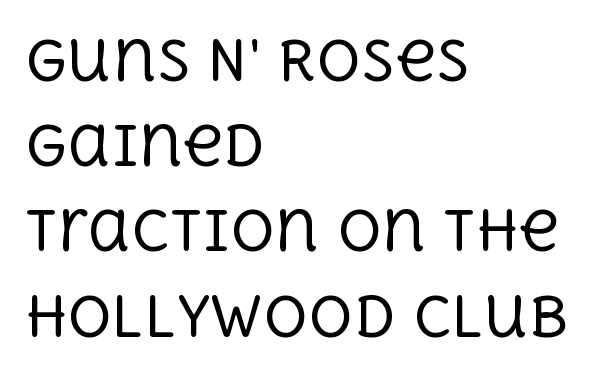
{"serif": "yes", "italic": "no", "bold": "no", "weight": "regular", "width": "normal", "x_height": "large", "monospaced": "no", "underline": "no", "align": "left", "line_spacing": "normal", "line_spacing_ratio": 1.55, "letter_spacing": "normal", "letter_spacing_em": 0.0, "glyph_px": 55}
